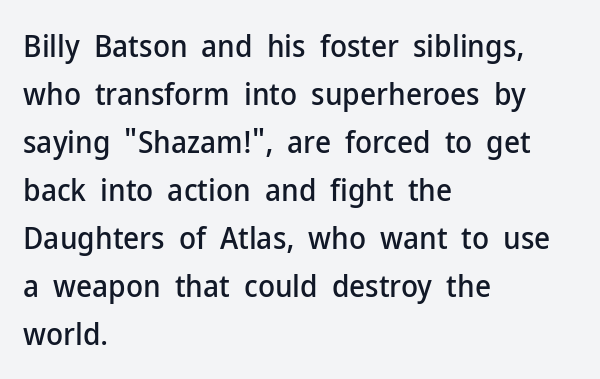
{"serif": "no", "italic": "no", "width": "normal", "stroke_contrast": "low", "x_height": "medium", "monospaced": "no", "underline": "no", "align": "left", "line_spacing": "normal", "line_spacing_ratio": 1.55, "letter_spacing": "normal", "letter_spacing_em": 0.0, "glyph_px": 31}
